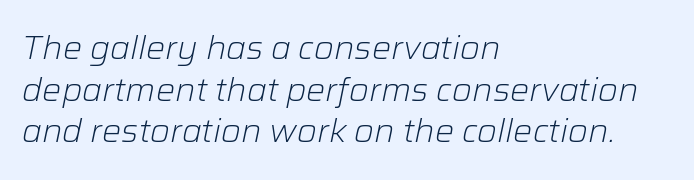
The passage shown is not bold in any degree. You could call the tracking neutral — neither tight nor loose. Think of a printed novel: that variable character pitch is what you see here. What's the leading like? Ordinary, nothing unusual. Designer's note — italics engaged. The space directly below the letters is spotless.
